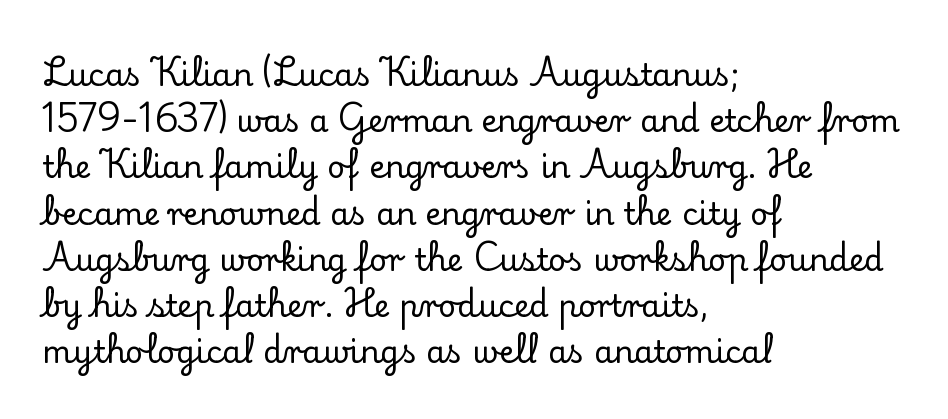
{"serif": "yes", "italic": "no", "width": "normal", "stroke_contrast": "low", "x_height": "small", "monospaced": "no", "underline": "no", "align": "left", "line_spacing": "normal", "line_spacing_ratio": 1.49, "letter_spacing": "normal", "letter_spacing_em": 0.0, "glyph_px": 31}
